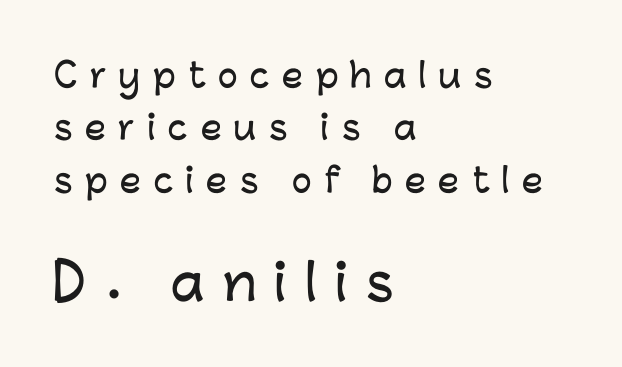
In terms of posture, this sample is upright. Serif or sans? Sans — the stroke terminals are bare. What's the leading like? Ordinary, nothing unusual. Block two is the big one; block one sits smaller above it. Looks like regular typesetting: each glyph gets only the width it needs.
